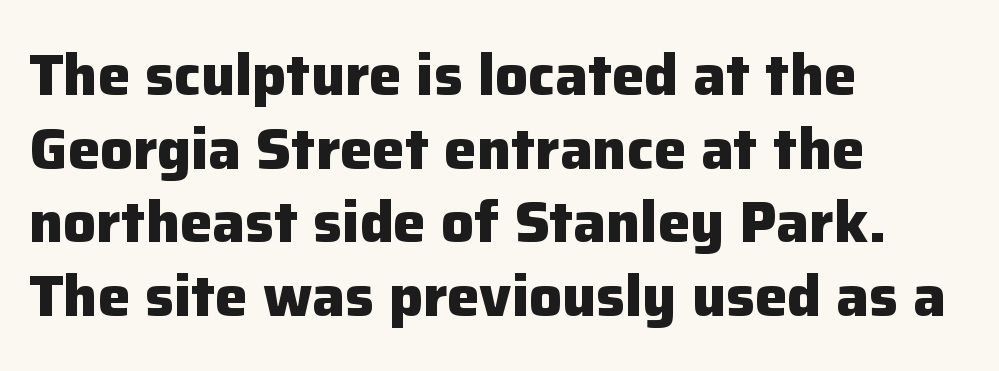
{"serif": "no", "italic": "no", "bold": "yes", "weight": "heavy", "width": "normal", "stroke_contrast": "low", "x_height": "medium", "monospaced": "no", "underline": "no", "align": "left", "line_spacing": "normal", "line_spacing_ratio": 1.27, "letter_spacing": "normal", "letter_spacing_em": 0.0, "glyph_px": 58}
